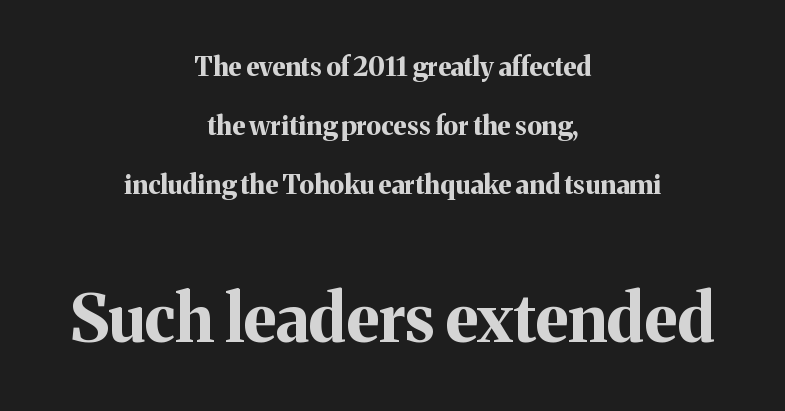
{"serif": "yes", "italic": "no", "bold": "yes", "weight": "bold", "width": "normal", "stroke_contrast": "medium", "x_height": "medium", "monospaced": "no", "underline": "no", "align": "center", "line_spacing": "loose", "line_spacing_ratio": 2.26, "letter_spacing": "normal", "letter_spacing_em": 0.0, "larger_block": "second", "size_ratio": 2.5, "glyph_px": 65}
